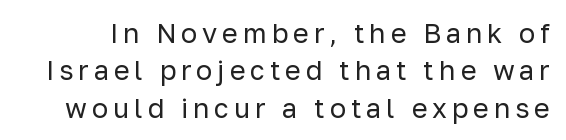
{"italic": "no", "bold": "no", "underline": "no", "line_spacing": "normal", "line_spacing_ratio": 1.38, "glyph_px": 27}
